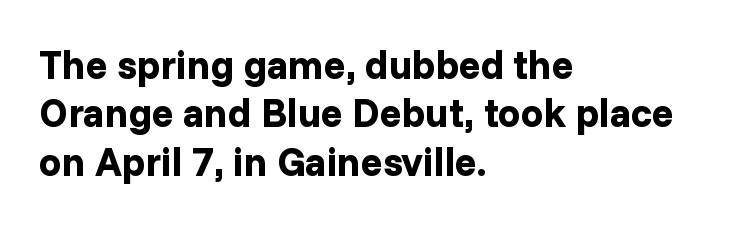
Q: Is the text bold? A: Yes.
Q: Is the text italic (slanted)? A: No, it is upright.
Q: Is the typeface a serif or a sans-serif typeface? A: Sans-serif.
Q: Is the text underlined? A: No.
Q: How is the paragraph aligned? A: Left-aligned.
Q: Is the spacing between letters normal or unusually wide? A: Normal.
Q: Width (condensed, normal, or wide)? A: Normal.
Q: Stroke contrast? A: Low.
Q: x-height? A: Medium.
Q: Monospaced? A: No.
